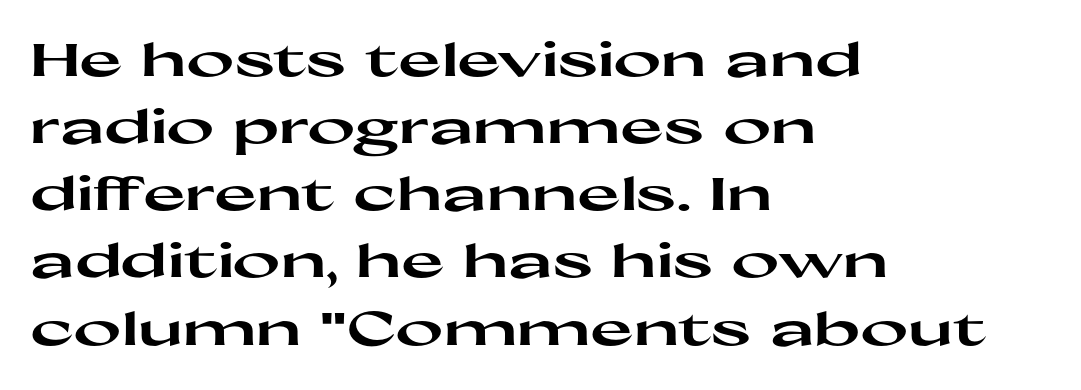
A bare baseline throughout the passage. Weight check: bold — yes, fully. Typographically, this falls in the sans-serif category. The designer left line spacing at the default. Proportional: the letters do not fall into vertical columns.
